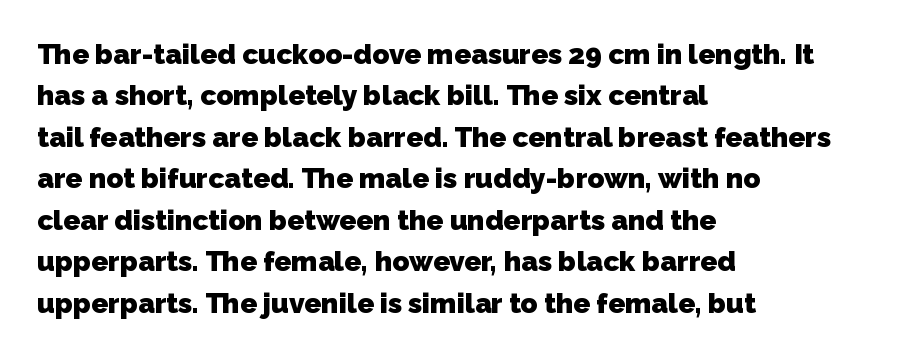
{"serif": "no", "bold": "yes", "weight": "heavy", "width": "normal", "stroke_contrast": "low", "x_height": "medium", "monospaced": "no", "underline": "no", "align": "left", "line_spacing": "normal", "line_spacing_ratio": 1.48, "letter_spacing": "normal", "letter_spacing_em": 0.0, "glyph_px": 28}
